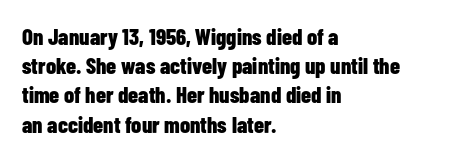
The image shows 23 px bold type, upright; set left-aligned, normal line spacing (1.27x), normal letter spacing, not underlined.
